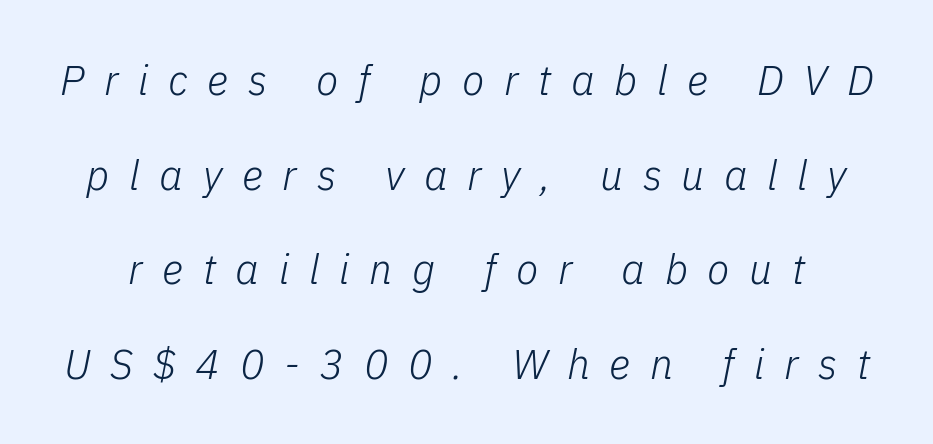
The image shows 41 px light type, italic (leaning right); set loose line spacing (2.31x), unusually wide letter spacing (+0.48 em), not underlined; low stroke contrast and a medium x-height.
